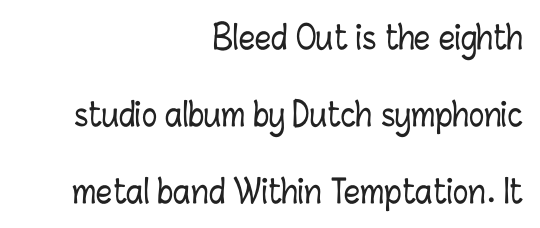
{"italic": "no", "width": "condensed", "stroke_contrast": "low", "x_height": "medium", "monospaced": "no", "underline": "no", "align": "right", "line_spacing": "loose", "line_spacing_ratio": 2.4, "letter_spacing": "normal", "letter_spacing_em": 0.0, "glyph_px": 32}
